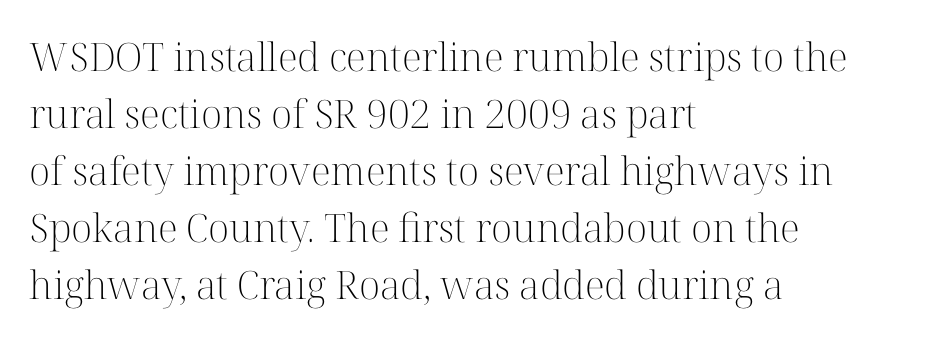
The image shows 39 px light serif type, upright; set left-aligned, normal line spacing (1.46x), normal letter spacing, not underlined; high stroke contrast and a medium x-height.
